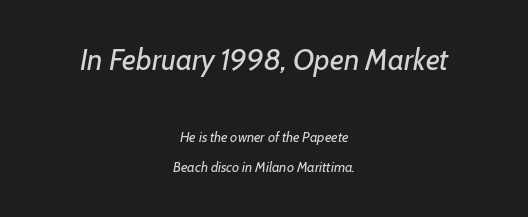
Proportional: the letters do not fall into vertical columns. Posture: slanted. Two sizes are in play, and the larger belongs to the first block. Leftover space on each line is divided equally before and after the words. The tracking reads as untouched default to a designer's eye. Check the space under the baseline: it is left empty.
